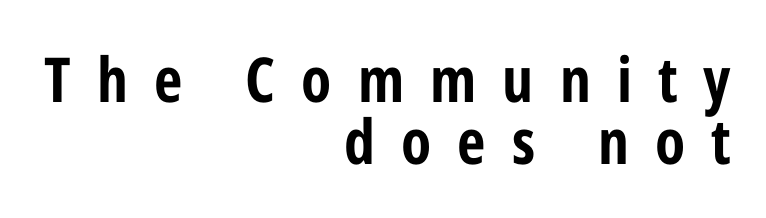
Closely set lines give the paragraph a compact silhouette. Vertical strokes here are truly vertical. Observe the absence of serifs on each vertical stroke in this sample. Honestly, the letter spacing is so wide it's the main thing you notice. The lines in this sample share a right terminus and differ only in where they begin.
